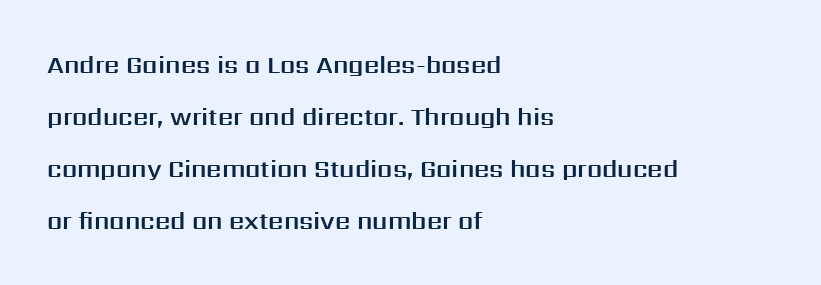
The image shows 24 px text type, upright; set left-aligned, loose line spacing (2.16x), normal letter spacing, not underlined.
